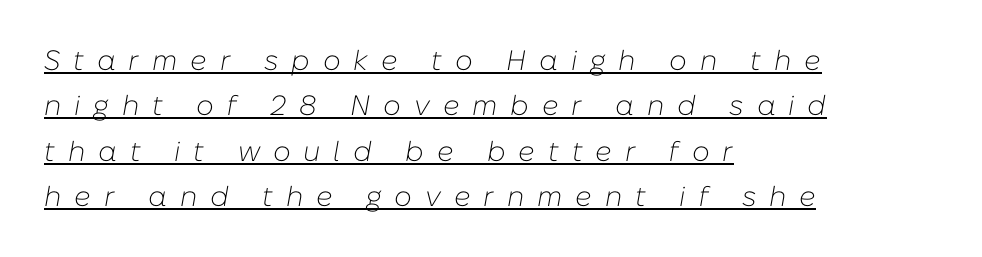
The image shows 28 px light type, italic (leaning right); set left-aligned, normal line spacing (1.62x), unusually wide letter spacing (+0.46 em), underlined; low stroke contrast and a medium x-height.
